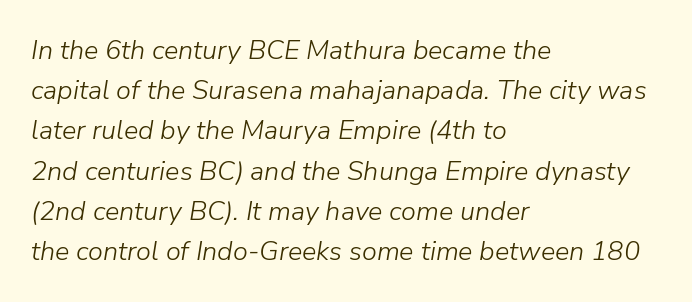
{"italic": "yes", "lean": "right", "slant_degrees": 9, "bold": "no", "underline": "no", "align": "left", "line_spacing": "normal", "line_spacing_ratio": 1.49, "letter_spacing": "normal", "letter_spacing_em": 0.0, "glyph_px": 27}
